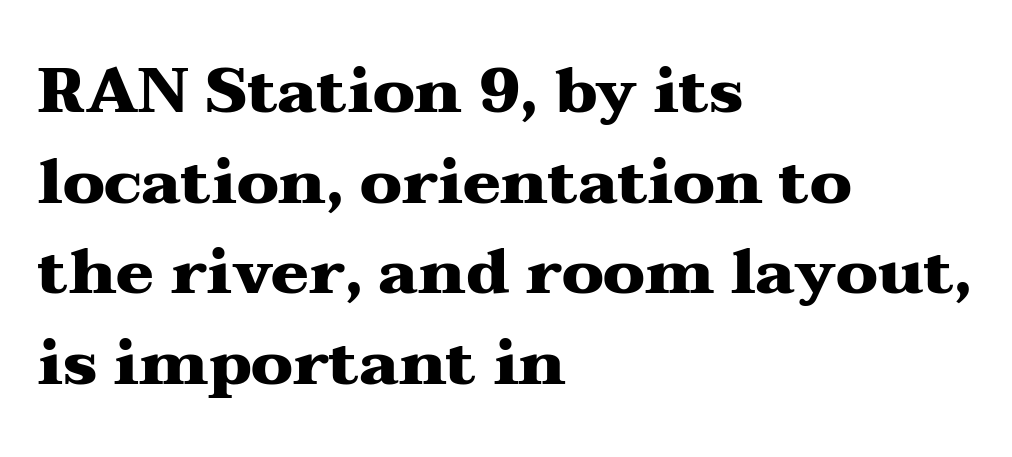
The image shows 63 px heavy, wide serif type, upright; set left-aligned, normal line spacing (1.44x), normal letter spacing, not underlined; medium stroke contrast and a medium x-height.
